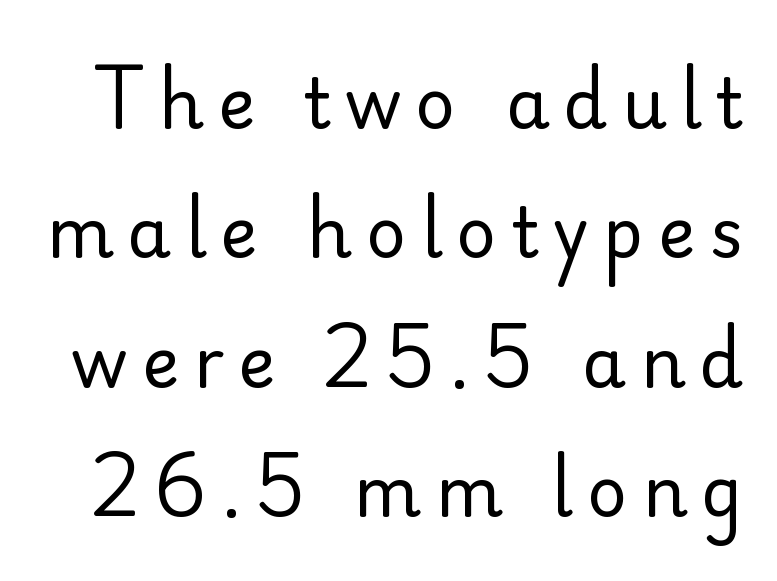
The passage shown is not bold in any degree. Characters follow at a spacing far wider than the type designer built in. Lines of text with bare space underneath. These lines are rendered in a variable-pitch font. Is there any slant? The stems are plumb.
